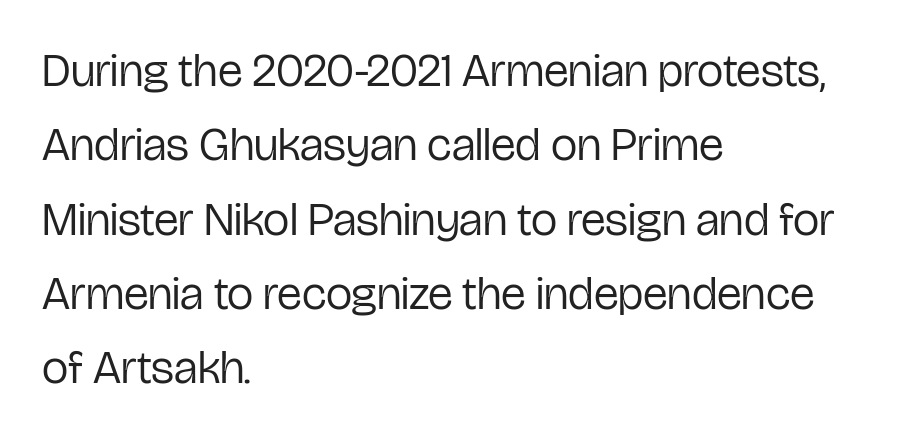
Q: Is the text bold? A: No.
Q: Is the text italic (slanted)? A: No, it is upright.
Q: Is the typeface a serif or a sans-serif typeface? A: Sans-serif.
Q: Is the text underlined? A: No.
Q: How is the paragraph aligned? A: Left-aligned.
Q: Is the spacing between letters normal or unusually wide? A: Normal.
Q: Is the spacing between lines tight, normal or loose? A: Normal.
Q: Width (condensed, normal, or wide)? A: Condensed.
Q: Stroke contrast? A: Low.
Q: x-height? A: Medium.
Q: Monospaced? A: No.
